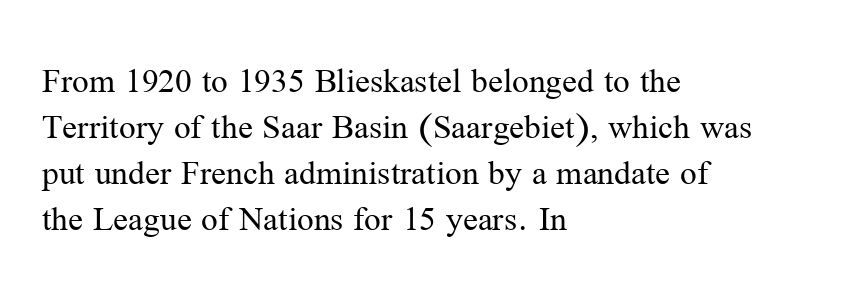
The image shows 37 px regular-weight serif type, upright; set left-aligned, line spacing 1.24x, normal letter spacing, not underlined; medium stroke contrast and a medium x-height.
